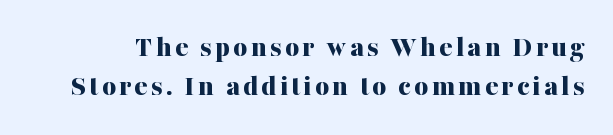
The image shows 30 px bold serif type, upright; set normal line spacing (1.31x), not underlined; medium stroke contrast and a medium x-height.
